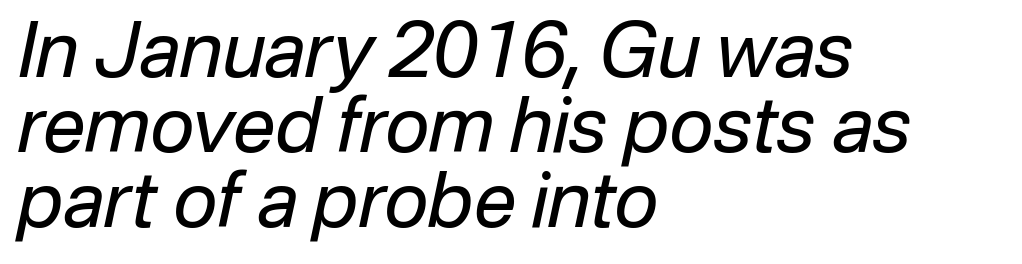
Q: Is the text bold? A: No.
Q: Is the text italic (slanted)? A: Yes, it leans right by about 12 degrees.
Q: Is the text underlined? A: No.
Q: How is the paragraph aligned? A: Left-aligned.
Q: Is the spacing between letters normal or unusually wide? A: Normal.
Q: Is the spacing between lines tight, normal or loose? A: Tight.
Q: Width (condensed, normal, or wide)? A: Normal.
Q: Stroke contrast? A: Low.
Q: x-height? A: Medium.
Q: Monospaced? A: No.
